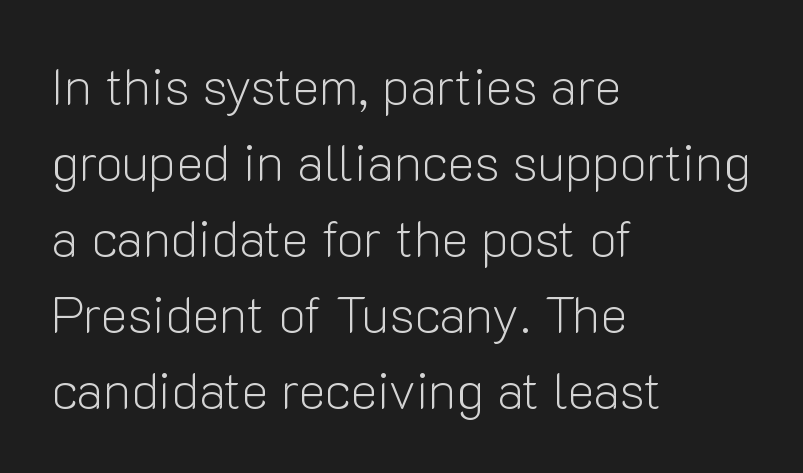
Q: Is the text bold? A: No.
Q: Is the text italic (slanted)? A: No, it is upright.
Q: Is the typeface a serif or a sans-serif typeface? A: Sans-serif.
Q: Is the text underlined? A: No.
Q: How is the paragraph aligned? A: Left-aligned.
Q: Is the spacing between letters normal or unusually wide? A: Normal.
Q: Is the spacing between lines tight, normal or loose? A: Normal.
Q: Width (condensed, normal, or wide)? A: Normal.
Q: Stroke contrast? A: Low.
Q: x-height? A: Medium.
Q: Monospaced? A: No.
